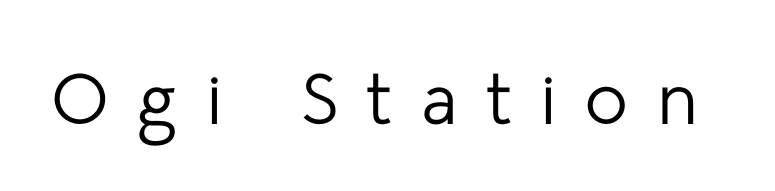
{"serif": "no", "italic": "no", "bold": "no", "weight": "regular", "width": "normal", "stroke_contrast": "low", "x_height": "medium", "monospaced": "no", "underline": "no", "letter_spacing": "wide", "letter_spacing_em": 0.41, "glyph_px": 72}
